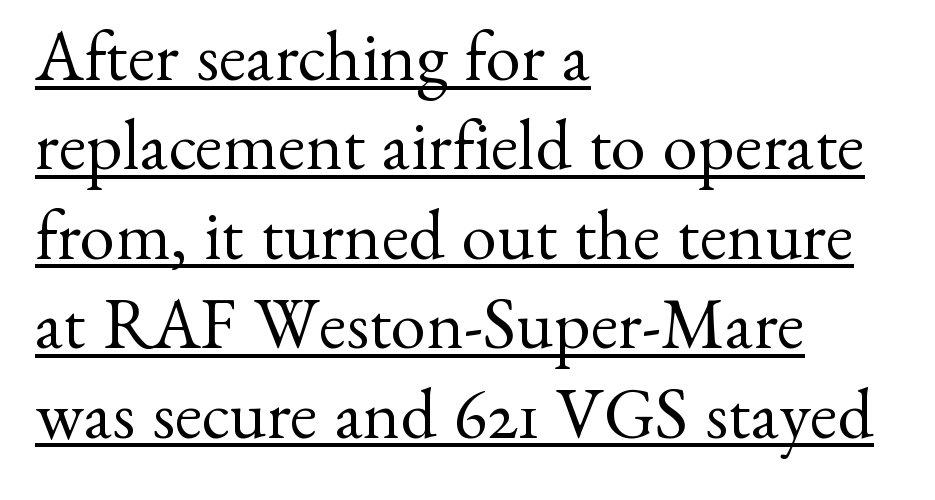
The image shows 71 px regular-weight serif type, upright; set left-aligned, normal line spacing (1.26x), normal letter spacing, underlined; medium stroke contrast and a small x-height.
